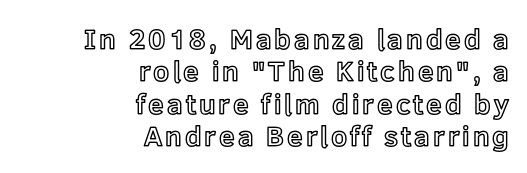
Q: Is the text italic (slanted)? A: No, it is upright.
Q: Is the text underlined? A: No.
Q: How is the paragraph aligned? A: Right-aligned.
Q: Width (condensed, normal, or wide)? A: Normal.
Q: x-height? A: Medium.
Q: Monospaced? A: No.
